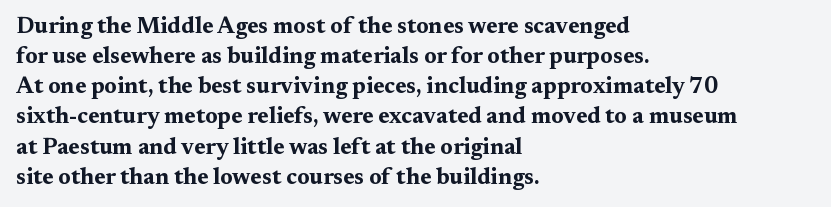
Does extra space separate the letters? No, they use regular spacing. The passage is arranged the way most books set body copy — flush left. Successive baselines arrive at the customary interval. Posture: upright roman. Is the type bold? Yes — the strokes are clearly thick and heavy.
